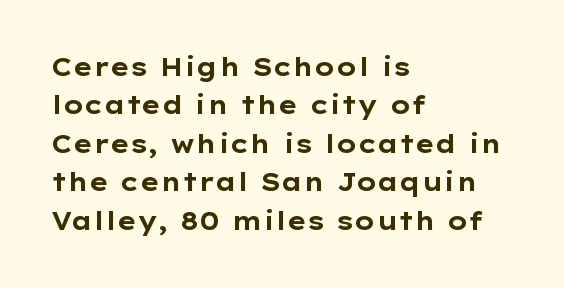
Q: Is the text bold? A: Yes.
Q: Is the text italic (slanted)? A: No, it is upright.
Q: Is the text underlined? A: No.
Q: How is the paragraph aligned? A: Left-aligned.
Q: Is the spacing between letters normal or unusually wide? A: Normal.
Q: Is the spacing between lines tight, normal or loose? A: Normal.
